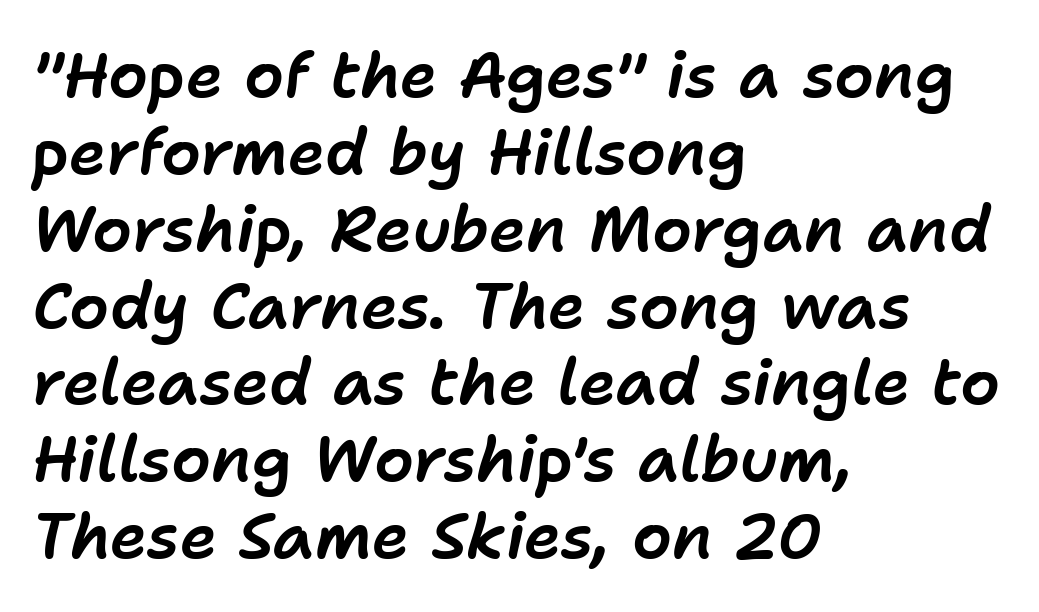
{"italic": "yes", "lean": "right", "slant_degrees": 11, "width": "normal", "stroke_contrast": "low", "x_height": "medium", "monospaced": "no", "underline": "no", "align": "left", "line_spacing_ratio": 1.22, "letter_spacing": "normal", "letter_spacing_em": 0.0, "glyph_px": 63}
